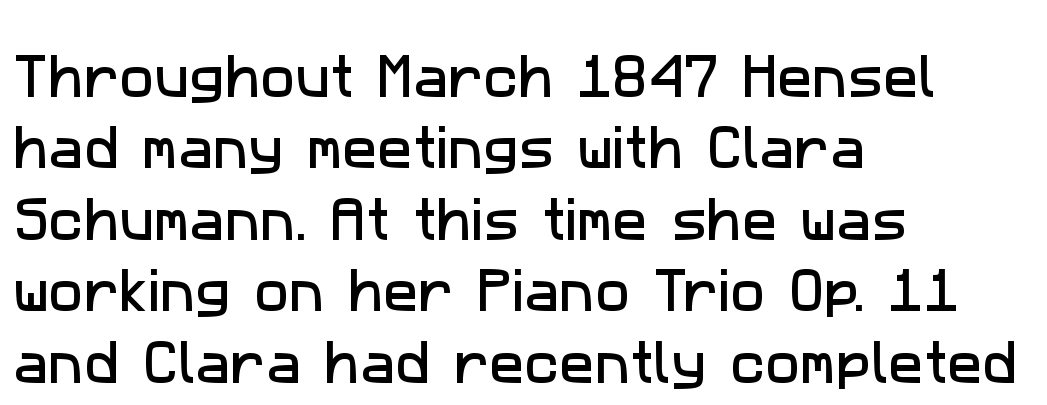
Q: Is the typeface a serif or a sans-serif typeface? A: Sans-serif.
Q: Is the text underlined? A: No.
Q: How is the paragraph aligned? A: Left-aligned.
Q: Is the spacing between letters normal or unusually wide? A: Normal.
Q: Is the spacing between lines tight, normal or loose? A: Normal.
Q: Width (condensed, normal, or wide)? A: Normal.
Q: Stroke contrast? A: Low.
Q: x-height? A: Medium.
Q: Monospaced? A: No.
